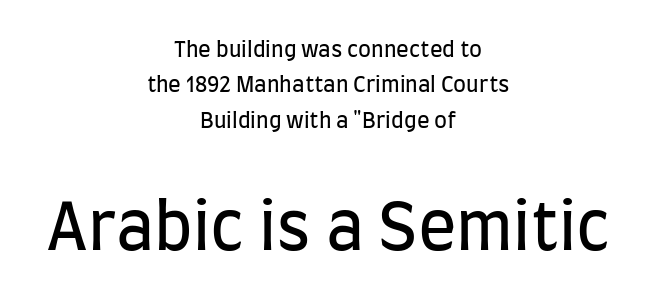
The image shows 64 px regular-weight, condensed sans-serif type, upright; set centered, normal line spacing (1.69x), normal letter spacing, not underlined; the second (bottom) block is 3.05x larger; low stroke contrast and a large x-height.
